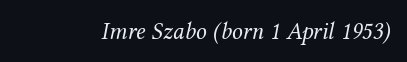
Q: Is the text bold? A: No.
Q: Is the text italic (slanted)? A: Yes, it leans right by about 12 degrees.
Q: Is the text underlined? A: No.
Q: Is the spacing between letters normal or unusually wide? A: Normal.
